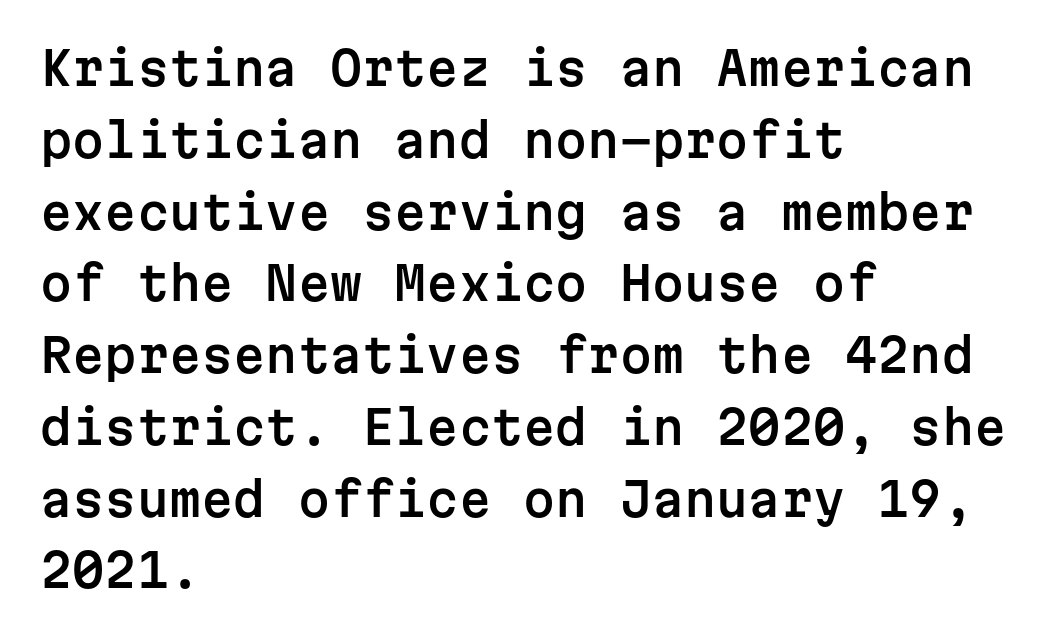
Q: Is the text italic (slanted)? A: No, it is upright.
Q: Is the typeface a serif or a sans-serif typeface? A: Sans-serif.
Q: Is the text underlined? A: No.
Q: How is the paragraph aligned? A: Left-aligned.
Q: Is the spacing between letters normal or unusually wide? A: Normal.
Q: Is the spacing between lines tight, normal or loose? A: Normal.
Q: Width (condensed, normal, or wide)? A: Normal.
Q: Stroke contrast? A: Low.
Q: x-height? A: Medium.
Q: Monospaced? A: Yes.
